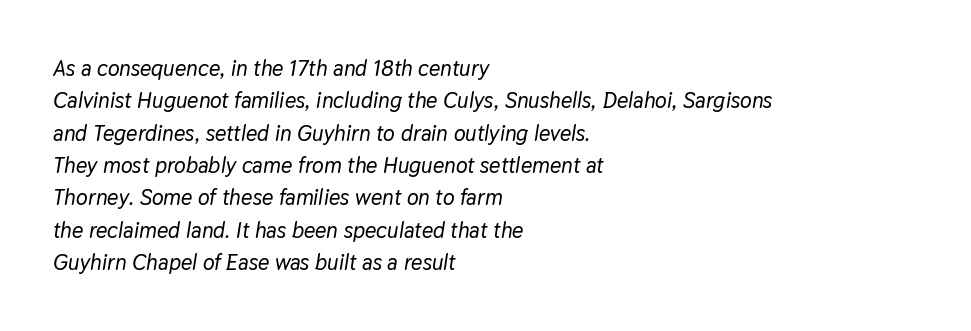
{"italic": "yes", "lean": "right", "slant_degrees": 9, "underline": "no", "align": "left", "line_spacing": "normal", "line_spacing_ratio": 1.47, "letter_spacing": "normal", "letter_spacing_em": 0.0, "glyph_px": 22}
